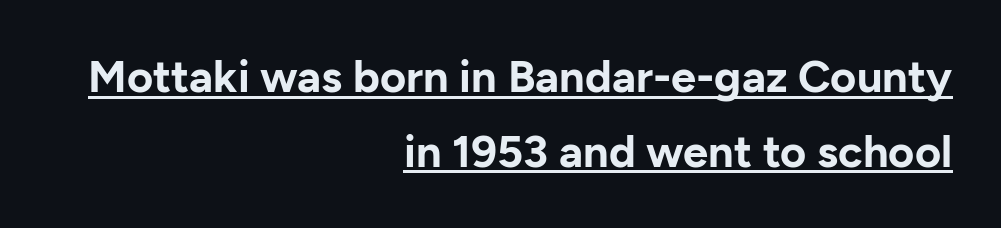
Q: Is the text bold? A: Yes.
Q: Is the text italic (slanted)? A: No, it is upright.
Q: Is the typeface a serif or a sans-serif typeface? A: Sans-serif.
Q: Is the text underlined? A: Yes.
Q: How is the paragraph aligned? A: Right-aligned.
Q: Is the spacing between letters normal or unusually wide? A: Normal.
Q: Is the spacing between lines tight, normal or loose? A: Normal.
Q: Width (condensed, normal, or wide)? A: Normal.
Q: Stroke contrast? A: Low.
Q: x-height? A: Medium.
Q: Monospaced? A: No.
